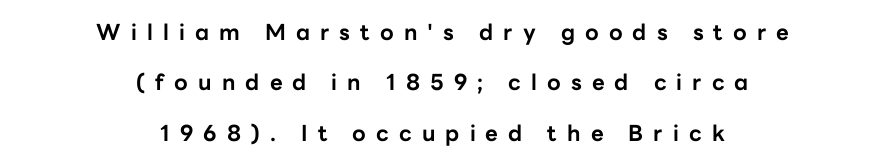
The letters stand upright; this is a roman face. Honestly, there is no underline to notice here at all. The paragraph has two soft edges and a firm central axis. Does extra space separate the letters? Yes, quite a lot of it. Regarding leading, the lines here are spaced well apart. You'd pick this weight for a headline — it's a proper bold.
